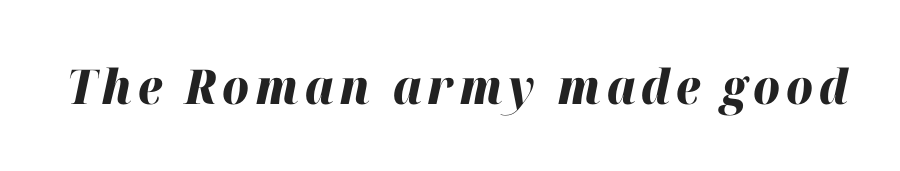
The image shows 48 px heavy type, italic (leaning right); set not underlined; high stroke contrast and a medium x-height.
